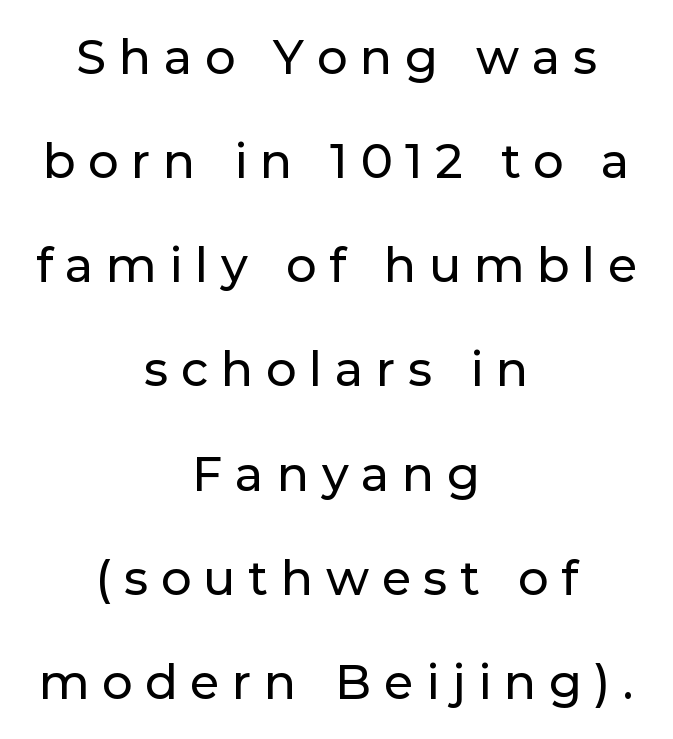
{"serif": "no", "italic": "no", "width": "normal", "stroke_contrast": "low", "x_height": "medium", "monospaced": "no", "underline": "no", "align": "center", "line_spacing": "loose", "line_spacing_ratio": 2.17, "letter_spacing": "wide", "letter_spacing_em": 0.26, "glyph_px": 48}
